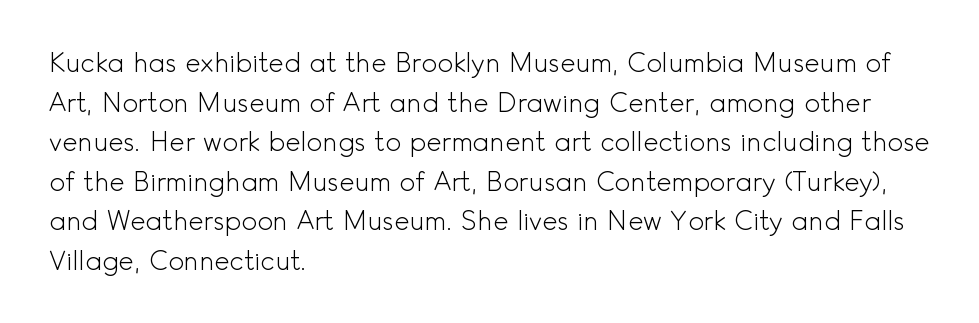
The image shows 26 px text type, upright; set left-aligned, normal line spacing (1.52x), normal letter spacing, not underlined.
